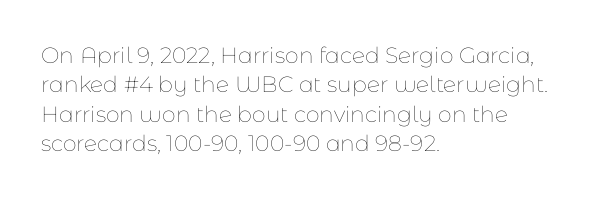
Q: Is the text bold? A: No.
Q: Is the text italic (slanted)? A: No, it is upright.
Q: Is the text underlined? A: No.
Q: How is the paragraph aligned? A: Left-aligned.
Q: Is the spacing between letters normal or unusually wide? A: Normal.
Q: Is the spacing between lines tight, normal or loose? A: Normal.
